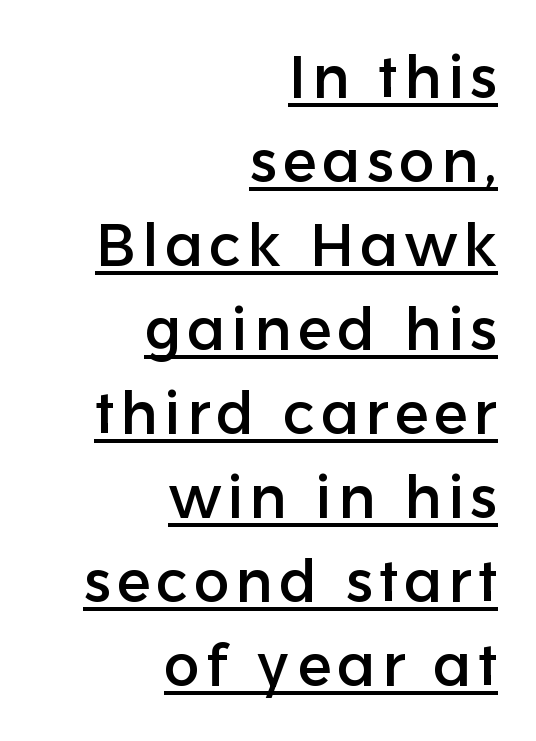
The image shows 60 px sans-serif type, upright; set right-aligned, normal line spacing (1.4x), underlined; low stroke contrast and a medium x-height.
